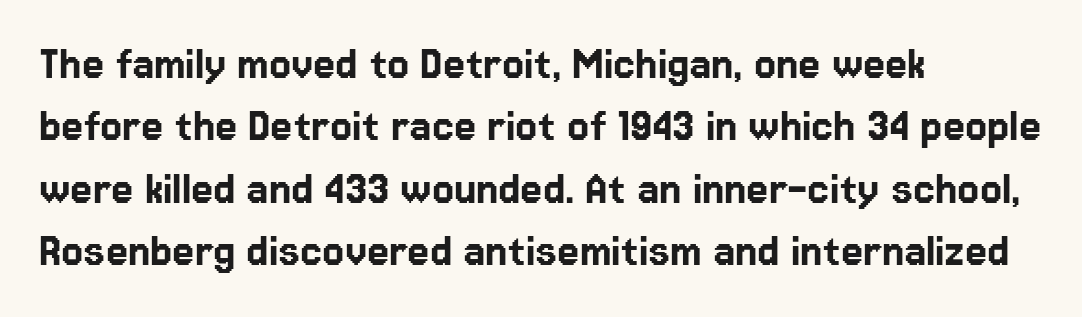
Q: Is the text italic (slanted)? A: No, it is upright.
Q: Is the typeface a serif or a sans-serif typeface? A: Sans-serif.
Q: Is the text underlined? A: No.
Q: How is the paragraph aligned? A: Left-aligned.
Q: Is the spacing between letters normal or unusually wide? A: Normal.
Q: Is the spacing between lines tight, normal or loose? A: Normal.
Q: Width (condensed, normal, or wide)? A: Normal.
Q: Stroke contrast? A: Low.
Q: x-height? A: Medium.
Q: Monospaced? A: No.
